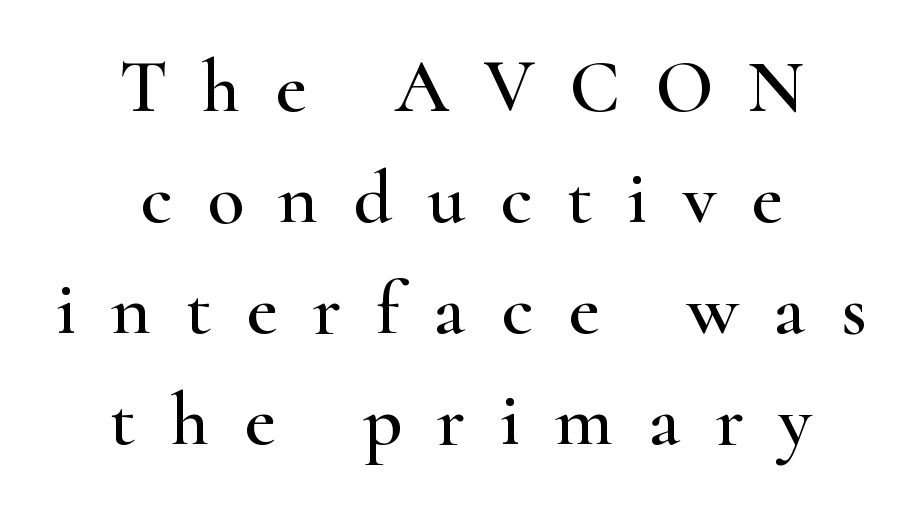
{"serif": "yes", "italic": "no", "width": "wide", "stroke_contrast": "high", "x_height": "small", "monospaced": "no", "underline": "no", "align": "center", "line_spacing": "normal", "line_spacing_ratio": 1.46, "letter_spacing": "wide", "letter_spacing_em": 0.46, "glyph_px": 76}
